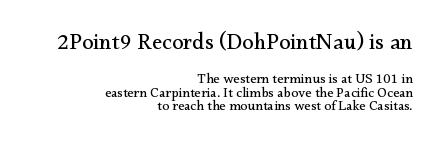
The image shows 23 px text type, upright; set right-aligned, tight line spacing (0.98x), normal letter spacing, not underlined; the first (top) block is 1.64x larger.
